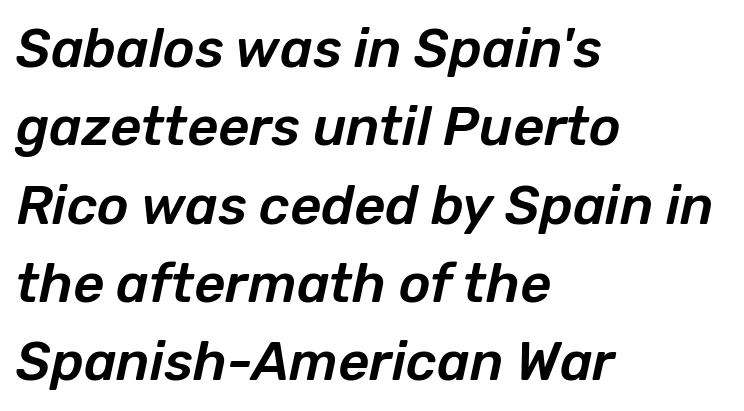
Which margin do the lines hug? The left one — the right edge is uneven. A normal amount of white space separates one row of letters from the next. What stands out about the letter spacing? Nothing — it is the standard amount. You can tell it's italic because the verticals aren't actually vertical. Note the varied advance widths — an 'i' is clearly narrower than an 'm'. Descender tails drop into unmarked territory.
